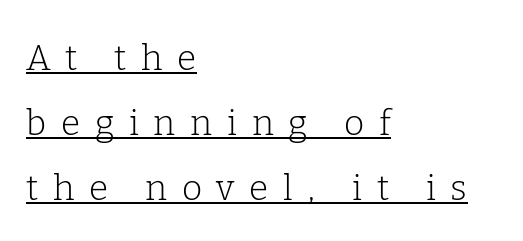
Q: Is the text bold? A: No.
Q: Is the text italic (slanted)? A: No, it is upright.
Q: Is the typeface a serif or a sans-serif typeface? A: Serif.
Q: Is the text underlined? A: Yes.
Q: How is the paragraph aligned? A: Left-aligned.
Q: Is the spacing between letters normal or unusually wide? A: Unusually wide.
Q: Width (condensed, normal, or wide)? A: Normal.
Q: Stroke contrast? A: Low.
Q: x-height? A: Medium.
Q: Monospaced? A: No.
